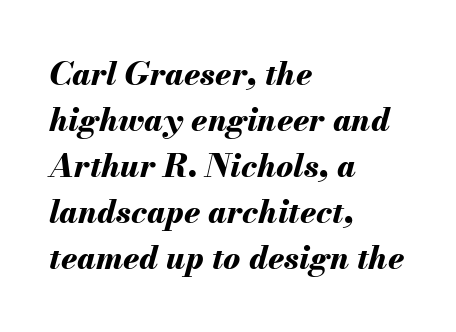
The gap between lines stays unmarked. Every character sits at an angle, as italics do. How would I describe the line gaps? Plain and ordinary. The face used here is rendered with its standard letterfit. How heavy is the stroke? Heavy — this is a bold.
